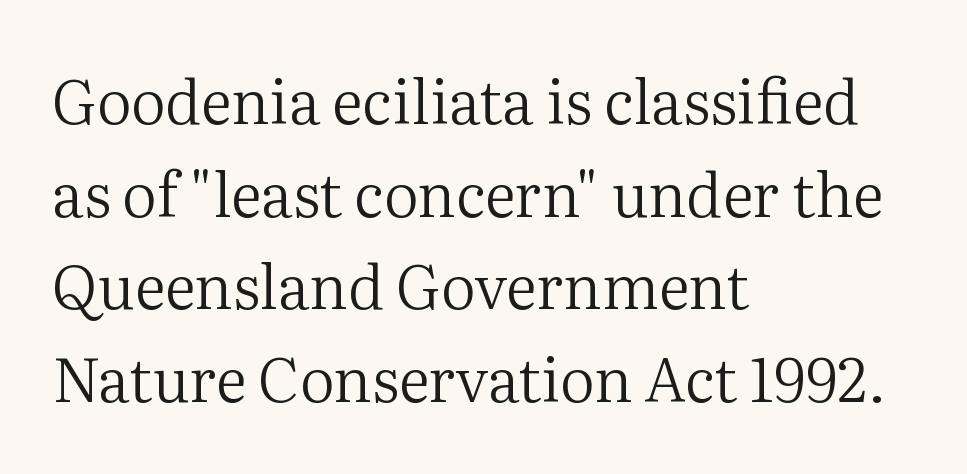
The image shows 61 px regular-weight serif type, upright; set left-aligned, normal line spacing (1.52x), normal letter spacing, not underlined; medium stroke contrast and a medium x-height.
